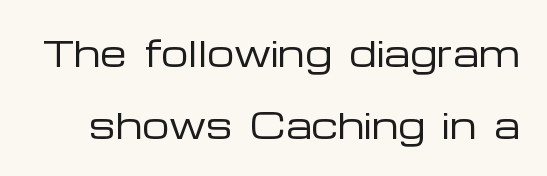
Q: Is the text bold? A: No.
Q: Is the text italic (slanted)? A: No, it is upright.
Q: Is the typeface a serif or a sans-serif typeface? A: Sans-serif.
Q: Is the text underlined? A: No.
Q: Is the spacing between letters normal or unusually wide? A: Normal.
Q: Is the spacing between lines tight, normal or loose? A: Loose.
Q: Width (condensed, normal, or wide)? A: Wide.
Q: Stroke contrast? A: Low.
Q: x-height? A: Medium.
Q: Monospaced? A: No.
